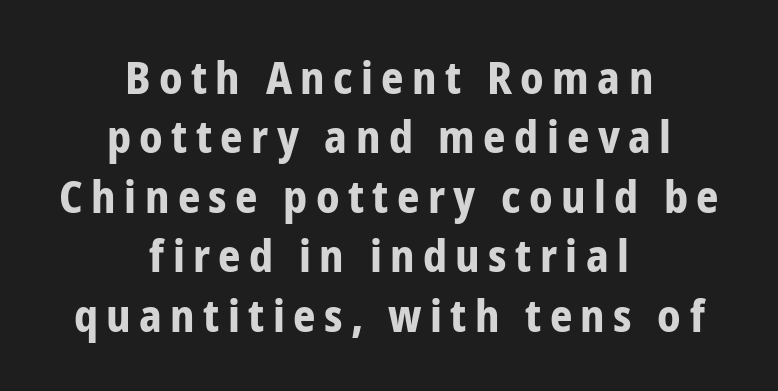
The rendering shows plain stroke endings on the letterforms — a sans-serif design. Just letters on the line, the space beneath them empty. This is roman type, the default non-slanted kind. The rendering positions every line midway between the sides. The letters advance in unequal steps, a hallmark of proportional type.
